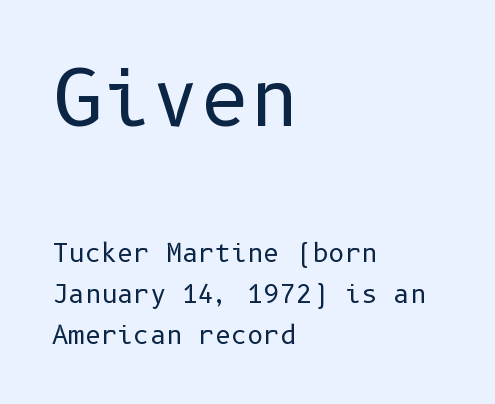
Q: Is the text bold? A: No.
Q: Is the text italic (slanted)? A: No, it is upright.
Q: Is the typeface a serif or a sans-serif typeface? A: Sans-serif.
Q: Is the text underlined? A: No.
Q: How is the paragraph aligned? A: Left-aligned.
Q: Is the spacing between letters normal or unusually wide? A: Normal.
Q: Is the spacing between lines tight, normal or loose? A: Normal.
Q: Which block of text is set in a larger size, the first (top) or the second (bottom)? A: The first (top) one.
Q: Width (condensed, normal, or wide)? A: Normal.
Q: Stroke contrast? A: Low.
Q: x-height? A: Medium.
